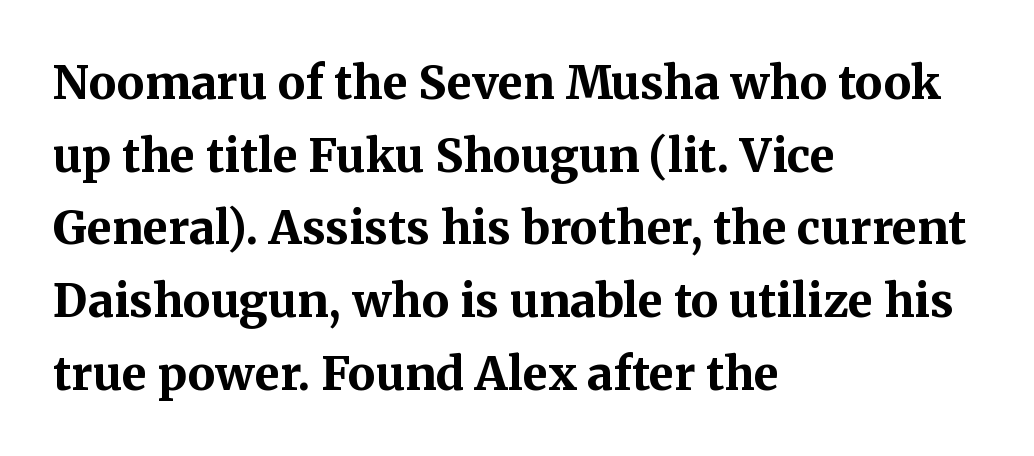
The image shows 46 px bold serif type, upright; set left-aligned, normal line spacing (1.58x), normal letter spacing, not underlined; medium stroke contrast and a medium x-height.
